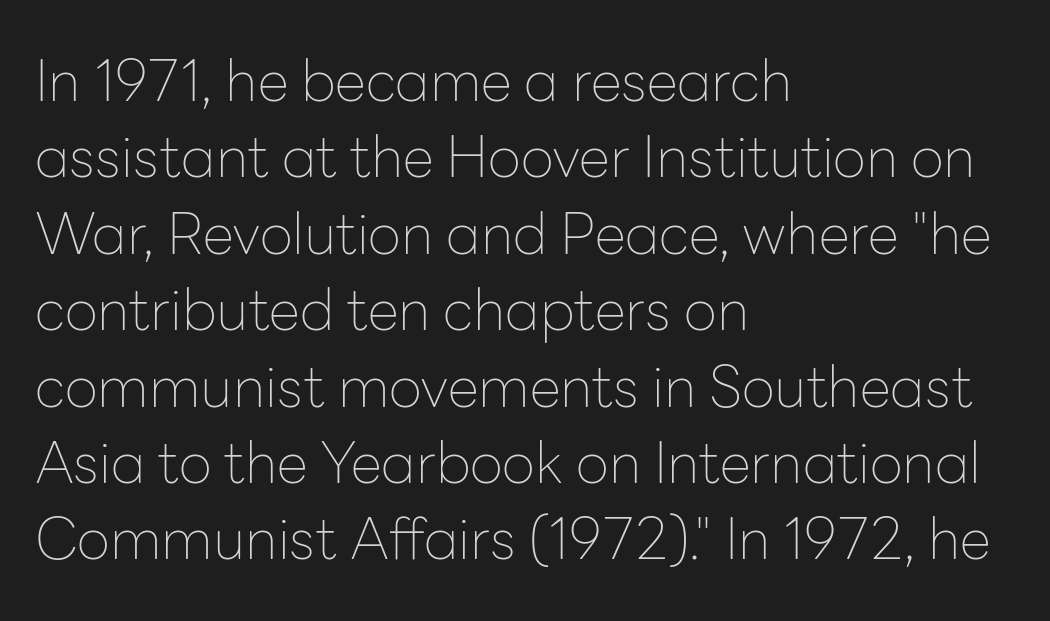
Observe the absence of serifs on each vertical stroke in this sample. Tall strokes in this sample are plumb rather than angled. This sample has the flowing, uneven cadence of proportional lettering. The paragraph shown leans on its left margin. Reading down the column, the eye jumps a familiar distance to each next line. The horizontal fit of the characters is conventional and even.
